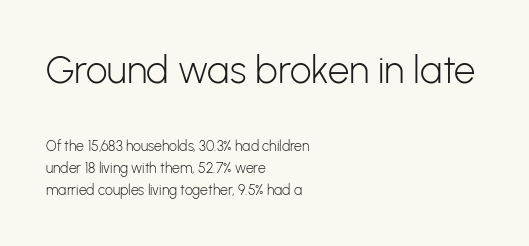
The image shows 38 px light sans-serif type, upright; set left-aligned, normal line spacing (1.59x), normal letter spacing, not underlined; the first (top) block is 2.71x larger; low stroke contrast and a medium x-height.
